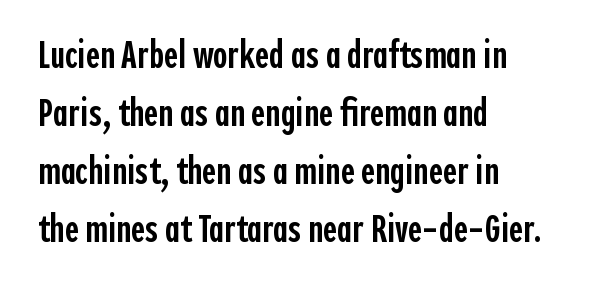
The image shows 39 px semibold, condensed sans-serif type, upright; set left-aligned, normal line spacing (1.49x), normal letter spacing, not underlined; a medium x-height.
